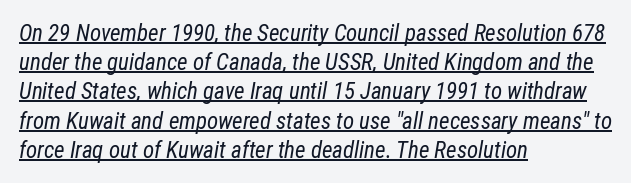
{"italic": "yes", "lean": "right", "slant_degrees": 12, "bold": "no", "underline": "yes", "align": "left", "line_spacing": "normal", "line_spacing_ratio": 1.27, "letter_spacing": "normal", "letter_spacing_em": 0.0, "glyph_px": 23}
